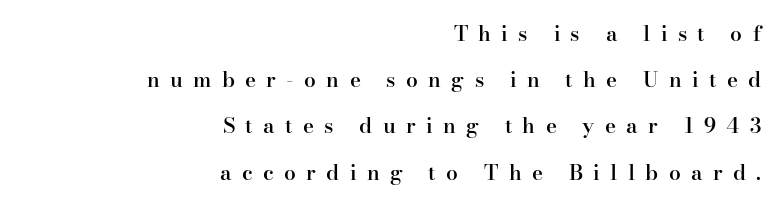
The image shows 21 px text type, upright; set right-aligned, loose line spacing (2.2x), unusually wide letter spacing (+0.49 em), not underlined.
